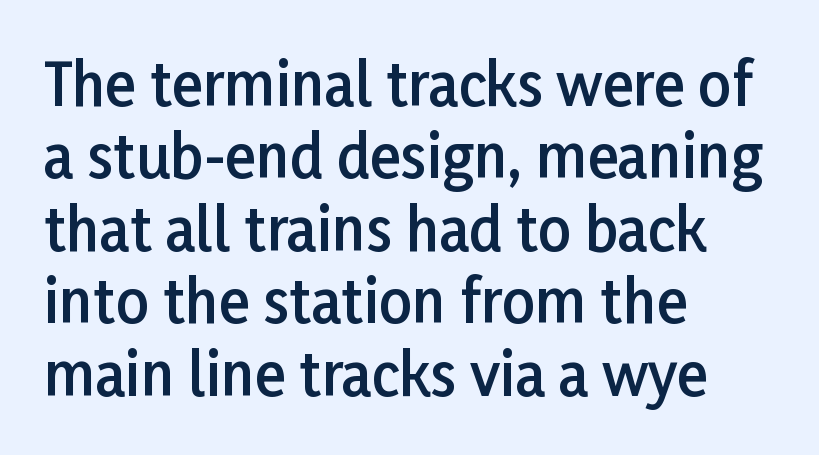
{"serif": "no", "italic": "no", "bold": "semi", "weight": "semibold", "width": "normal", "stroke_contrast": "low", "x_height": "medium", "monospaced": "no", "underline": "no", "align": "left", "line_spacing": "normal", "line_spacing_ratio": 1.25, "letter_spacing": "normal", "letter_spacing_em": 0.0, "glyph_px": 58}
